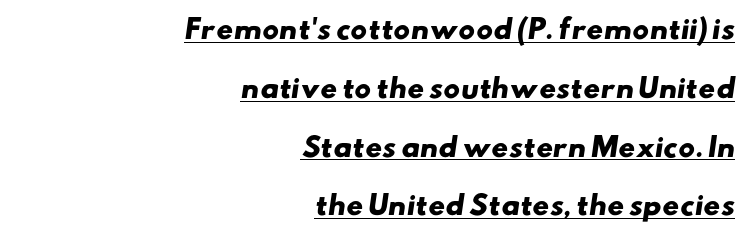
Q: Is the text bold? A: Yes.
Q: Is the text underlined? A: Yes.
Q: How is the paragraph aligned? A: Right-aligned.
Q: Is the spacing between letters normal or unusually wide? A: Normal.
Q: Is the spacing between lines tight, normal or loose? A: Loose.
